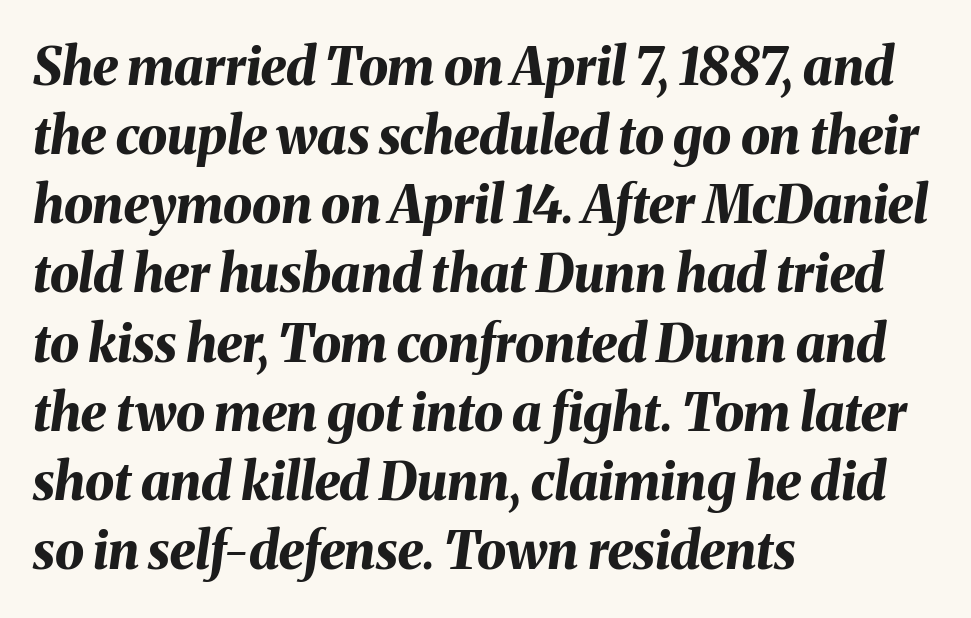
{"italic": "yes", "lean": "right", "slant_degrees": 8, "bold": "yes", "weight": "bold", "width": "normal", "stroke_contrast": "medium", "x_height": "medium", "monospaced": "no", "underline": "no", "align": "left", "line_spacing": "normal", "line_spacing_ratio": 1.33, "letter_spacing": "normal", "letter_spacing_em": 0.0, "glyph_px": 52}
